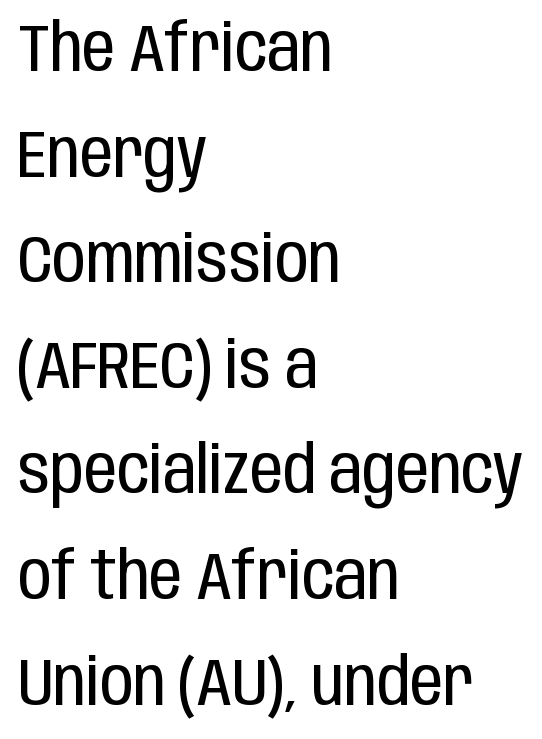
{"serif": "no", "italic": "no", "bold": "no", "weight": "regular", "width": "condensed", "stroke_contrast": "low", "x_height": "large", "monospaced": "no", "underline": "no", "align": "left", "line_spacing": "normal", "line_spacing_ratio": 1.6, "letter_spacing": "normal", "letter_spacing_em": 0.0, "glyph_px": 66}
